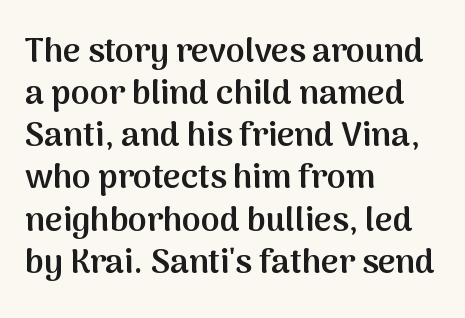
Q: Is the text bold? A: Semi-bold.
Q: Is the text italic (slanted)? A: No, it is upright.
Q: Is the typeface a serif or a sans-serif typeface? A: Sans-serif.
Q: Is the text underlined? A: No.
Q: How is the paragraph aligned? A: Left-aligned.
Q: Is the spacing between letters normal or unusually wide? A: Normal.
Q: Width (condensed, normal, or wide)? A: Normal.
Q: Stroke contrast? A: Medium.
Q: x-height? A: Medium.
Q: Monospaced? A: No.
